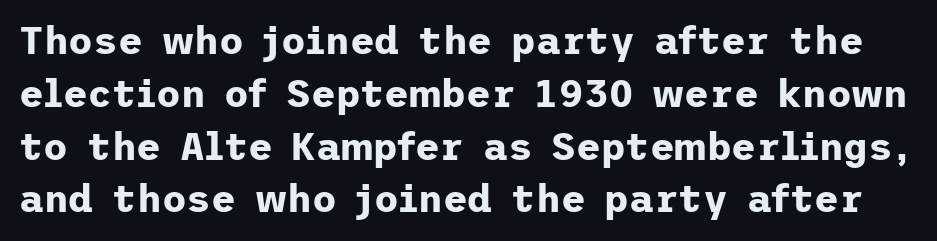
The image shows 38 px bold sans-serif type, upright; set normal line spacing (1.39x), normal letter spacing, not underlined; low stroke contrast and a medium x-height.
